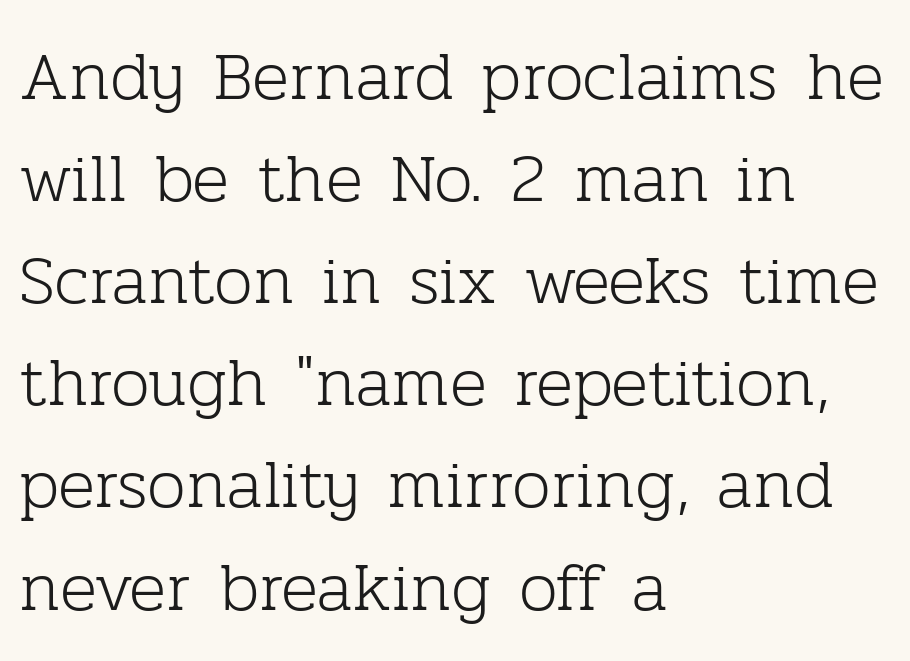
Q: Is the text bold? A: No.
Q: Is the text italic (slanted)? A: No, it is upright.
Q: Is the typeface a serif or a sans-serif typeface? A: Serif.
Q: Is the text underlined? A: No.
Q: How is the paragraph aligned? A: Left-aligned.
Q: Is the spacing between letters normal or unusually wide? A: Normal.
Q: Is the spacing between lines tight, normal or loose? A: Normal.
Q: Width (condensed, normal, or wide)? A: Normal.
Q: Stroke contrast? A: Low.
Q: x-height? A: Medium.
Q: Monospaced? A: No.
